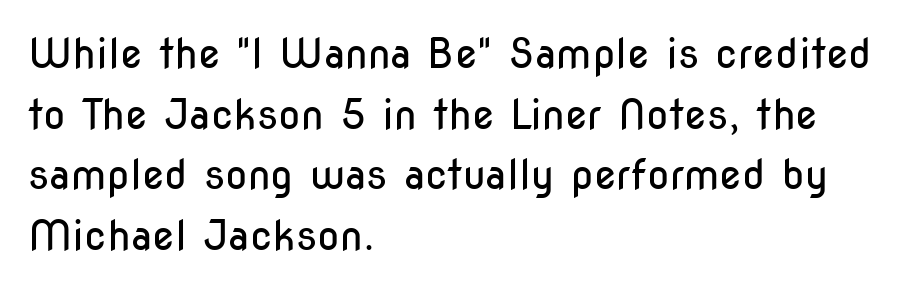
Regarding serifs, this sample does without them. Regarding leading, the lines here are spaced in the standard way. Just letters on the line, the space beneath them empty. Italic? Not at all — the glyphs are vertical. Students, note that the glyphs here touch the page at normal intervals. Where is the straight margin? On the left.
